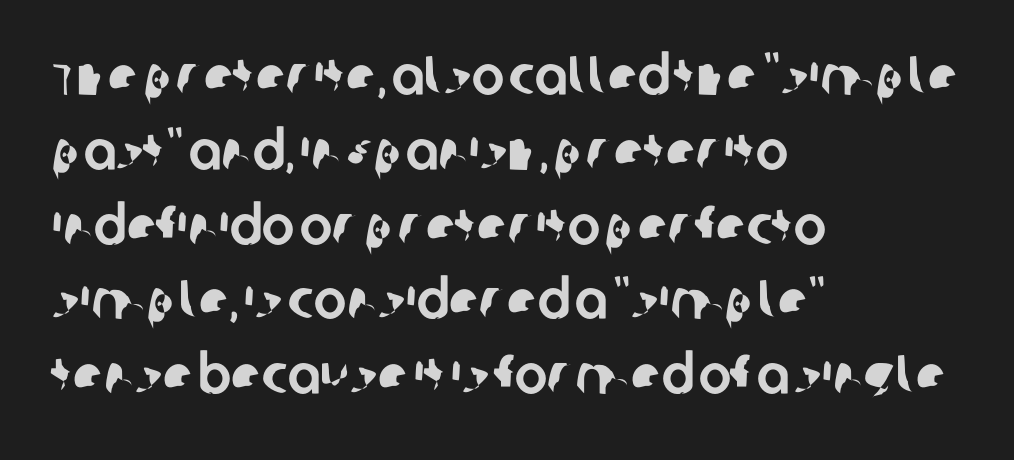
{"serif": "no", "width": "normal", "stroke_contrast": "low", "x_height": "large", "monospaced": "no", "underline": "no", "align": "left", "line_spacing": "normal", "line_spacing_ratio": 1.36, "letter_spacing": "normal", "letter_spacing_em": 0.0, "glyph_px": 55}
